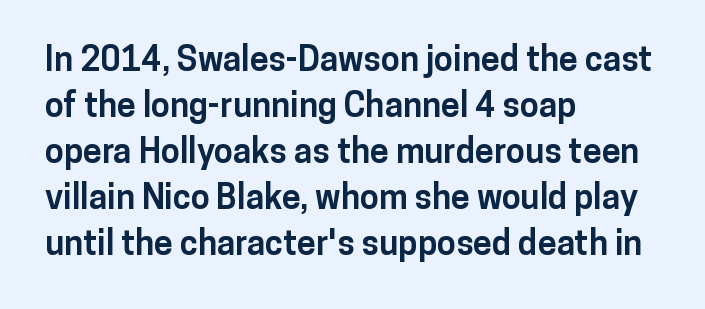
The image shows 34 px bold sans-serif type, upright; set left-aligned, normal line spacing (1.35x), normal letter spacing, not underlined; low stroke contrast and a medium x-height.
